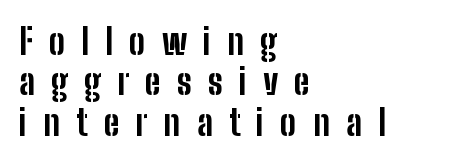
Q: Is the text bold? A: Yes.
Q: Is the text italic (slanted)? A: No, it is upright.
Q: Is the typeface a serif or a sans-serif typeface? A: Sans-serif.
Q: Is the text underlined? A: No.
Q: How is the paragraph aligned? A: Left-aligned.
Q: Is the spacing between letters normal or unusually wide? A: Unusually wide.
Q: Is the spacing between lines tight, normal or loose? A: Tight.
Q: Width (condensed, normal, or wide)? A: Condensed.
Q: Stroke contrast? A: Low.
Q: x-height? A: Medium.
Q: Monospaced? A: No.
